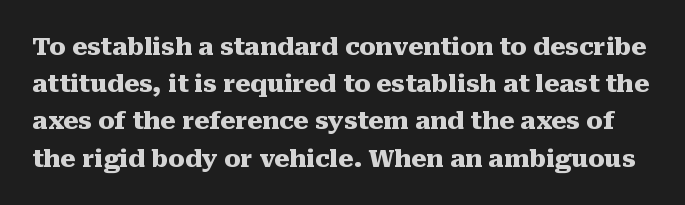
The image shows 24 px bold type, upright; set normal line spacing (1.55x), normal letter spacing, not underlined.
